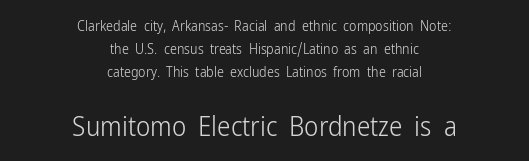
The image shows 27 px text type, upright; set centered, normal line spacing (1.66x), normal letter spacing, not underlined; the second (bottom) block is 1.93x larger.
